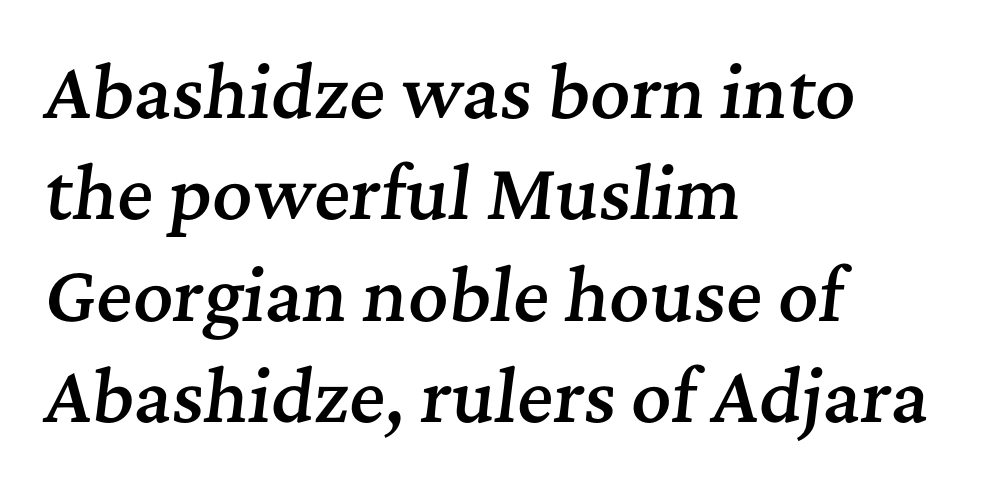
Q: Is the text bold? A: Semi-bold.
Q: Is the text italic (slanted)? A: Yes, it leans right by about 7 degrees.
Q: Is the typeface a serif or a sans-serif typeface? A: Serif.
Q: Is the text underlined? A: No.
Q: How is the paragraph aligned? A: Left-aligned.
Q: Is the spacing between letters normal or unusually wide? A: Normal.
Q: Is the spacing between lines tight, normal or loose? A: Normal.
Q: Width (condensed, normal, or wide)? A: Normal.
Q: Stroke contrast? A: Medium.
Q: x-height? A: Medium.
Q: Monospaced? A: No.
